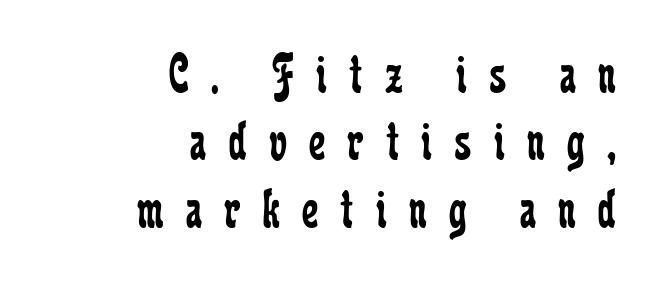
{"serif": "yes", "italic": "no", "bold": "no", "weight": "regular", "width": "condensed", "stroke_contrast": "low", "x_height": "medium", "monospaced": "no", "underline": "no", "align": "right", "line_spacing_ratio": 1.18, "letter_spacing": "wide", "letter_spacing_em": 0.39, "glyph_px": 57}
